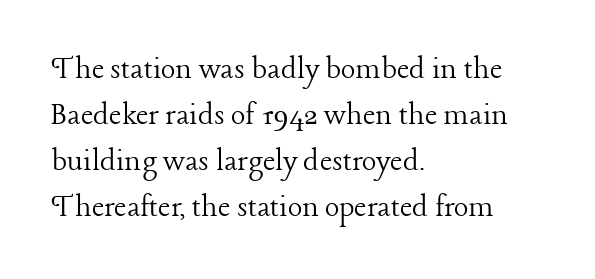
Q: Is the text bold? A: No.
Q: Is the text italic (slanted)? A: No, it is upright.
Q: Is the typeface a serif or a sans-serif typeface? A: Serif.
Q: Is the text underlined? A: No.
Q: How is the paragraph aligned? A: Left-aligned.
Q: Is the spacing between letters normal or unusually wide? A: Normal.
Q: Is the spacing between lines tight, normal or loose? A: Normal.
Q: Width (condensed, normal, or wide)? A: Normal.
Q: Stroke contrast? A: Low.
Q: x-height? A: Medium.
Q: Monospaced? A: No.
